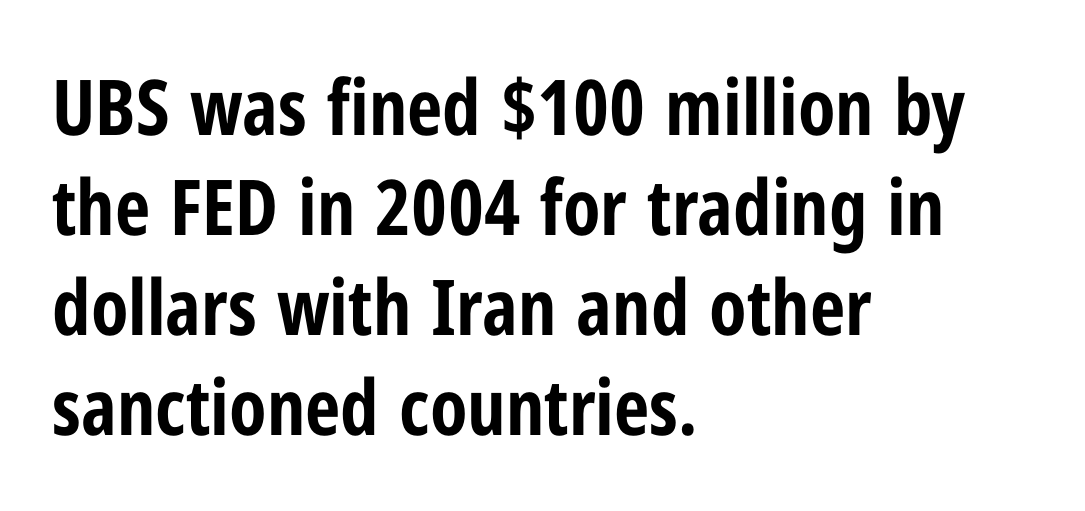
{"serif": "no", "italic": "no", "bold": "yes", "weight": "bold", "width": "condensed", "stroke_contrast": "low", "x_height": "medium", "monospaced": "no", "underline": "no", "align": "left", "line_spacing": "normal", "line_spacing_ratio": 1.3, "letter_spacing": "normal", "letter_spacing_em": 0.0, "glyph_px": 77}
